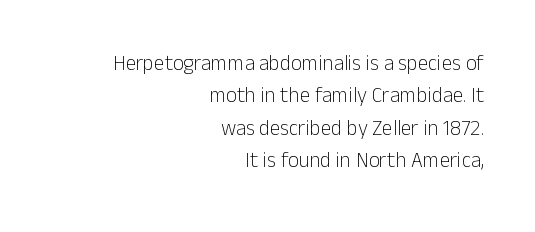
The image shows 21 px text type, upright; set right-aligned, normal line spacing (1.54x), normal letter spacing, not underlined.
